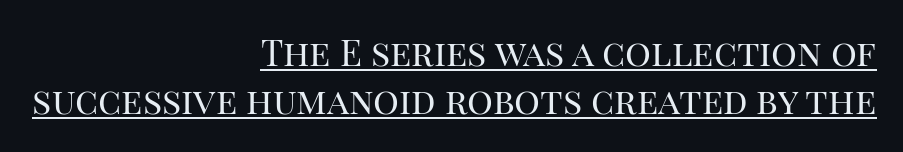
Q: Is the text bold? A: No.
Q: Is the text italic (slanted)? A: No, it is upright.
Q: Is the typeface a serif or a sans-serif typeface? A: Serif.
Q: Is the text underlined? A: Yes.
Q: How is the paragraph aligned? A: Right-aligned.
Q: Is the spacing between letters normal or unusually wide? A: Normal.
Q: Is the spacing between lines tight, normal or loose? A: Normal.
Q: Width (condensed, normal, or wide)? A: Normal.
Q: Stroke contrast? A: High.
Q: x-height? A: Large.
Q: Monospaced? A: No.
